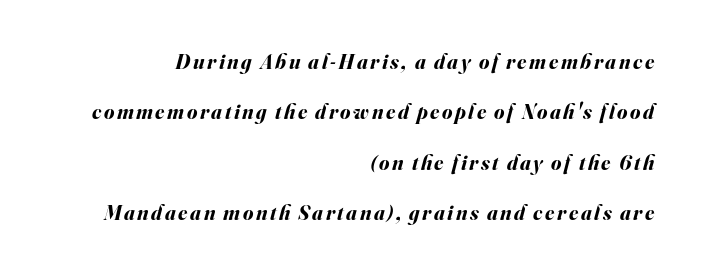
The image shows 21 px bold type, italic (leaning right); set right-aligned, loose line spacing (2.4x), not underlined.
